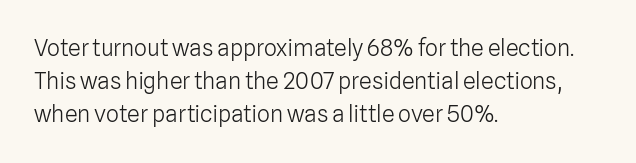
Does extra space separate the letters? No, they use regular spacing. The rendering anchors every line to the left-hand side. The axis of the letterforms is exactly vertical. These lines sit exactly where default settings would place them. Ink coverage per letter is moderate at most. Bare-footed words on every line.
